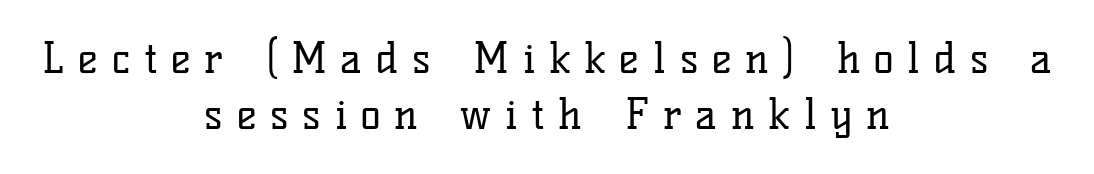
The image shows 42 px regular-weight serif type, upright; set centered, normal line spacing (1.34x), unusually wide letter spacing (+0.33 em), not underlined; low stroke contrast and a medium x-height.
